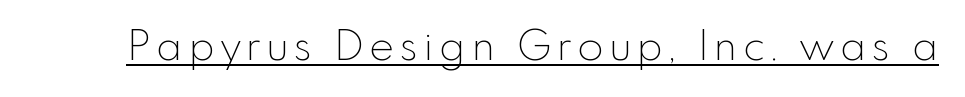
{"serif": "no", "italic": "no", "bold": "no", "weight": "thin", "width": "normal", "x_height": "small", "monospaced": "no", "underline": "yes", "glyph_px": 42}
